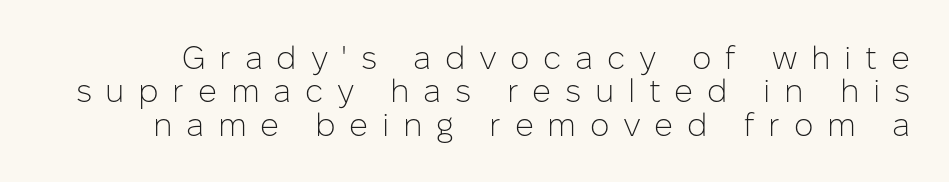
Q: Is the text bold? A: No.
Q: Is the text italic (slanted)? A: No, it is upright.
Q: Is the typeface a serif or a sans-serif typeface? A: Sans-serif.
Q: Is the text underlined? A: No.
Q: Is the spacing between letters normal or unusually wide? A: Unusually wide.
Q: Is the spacing between lines tight, normal or loose? A: Tight.
Q: Width (condensed, normal, or wide)? A: Normal.
Q: Stroke contrast? A: Low.
Q: x-height? A: Medium.
Q: Monospaced? A: No.
